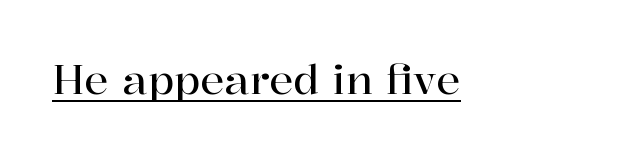
Letter spacing: default. Think of a printed novel: that variable character pitch is what you see here. These characters rest on top of a visible drawn line. The letters stand upright; this is a roman face.
